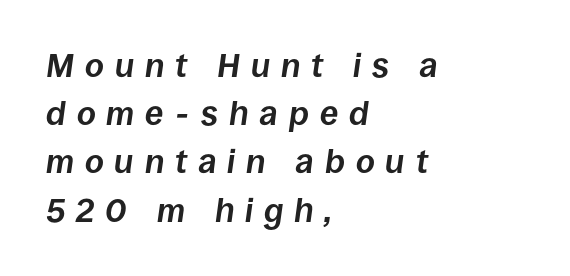
Each glyph is drawn with heavy, bold strokes. The line-height multiplier appears to be the usual default. The letterforms stand isolated, each surrounded by extra space. The face used here is proportionally spaced, like ordinary book or web type.
